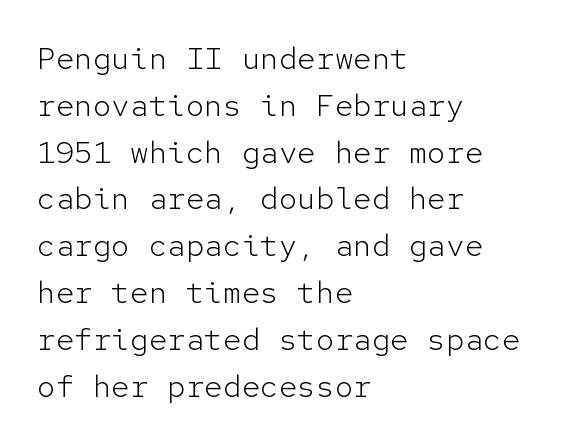
Line beginnings align vertically; line endings do not. The space beneath each line is pristine and unruled. Looks like terminal output: every glyph gets an equal slot. Quick note: interline space is typical.
